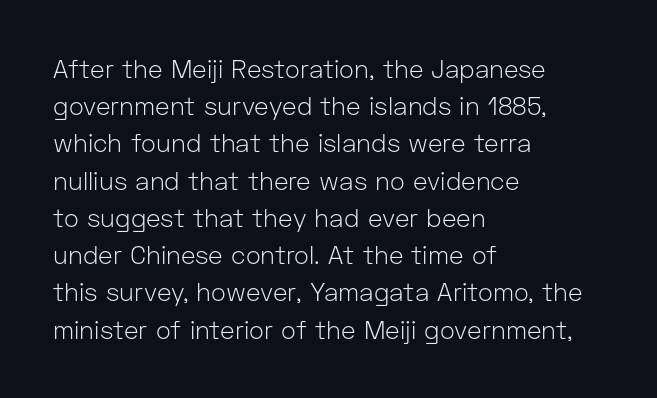
Each new line begins a customary step beneath the previous one. In CSS terms this would be text-align: left. Every character sits straight up, as roman type does. Inter-character spacing is left at the font's built-in metrics.
